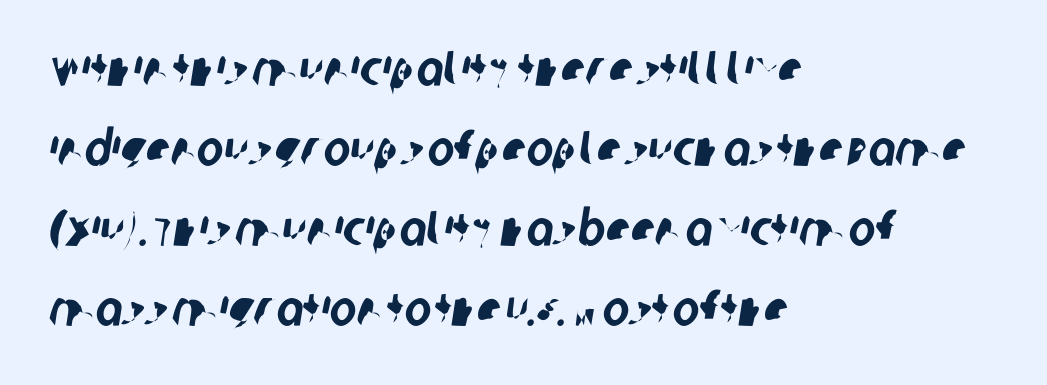
The image shows 50 px condensed sans-serif type; set left-aligned, normal line spacing (1.6x), normal letter spacing, not underlined; low stroke contrast and a large x-height.
